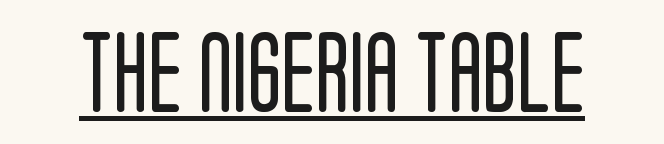
Beneath each row of characters lies a ruled line. Font category for this specimen: sans-serif. The horizontal fit of the characters is conventional and even. Quick note: not italic, upright.
